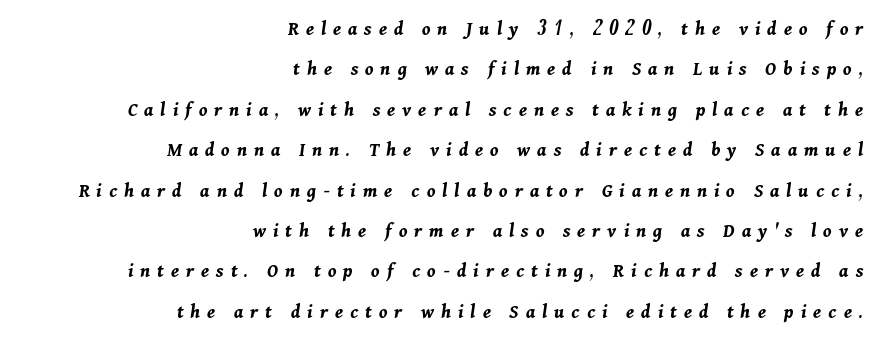
The image shows 20 px bold type, italic (leaning right); set right-aligned, loose line spacing (2.02x), unusually wide letter spacing (+0.35 em), not underlined.
